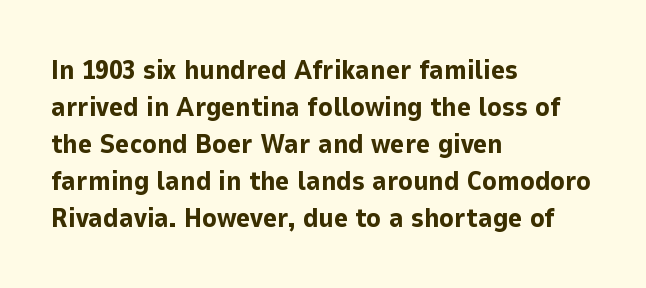
The image shows 27 px bold type, upright; set left-aligned, normal line spacing (1.37x), normal letter spacing, not underlined.
